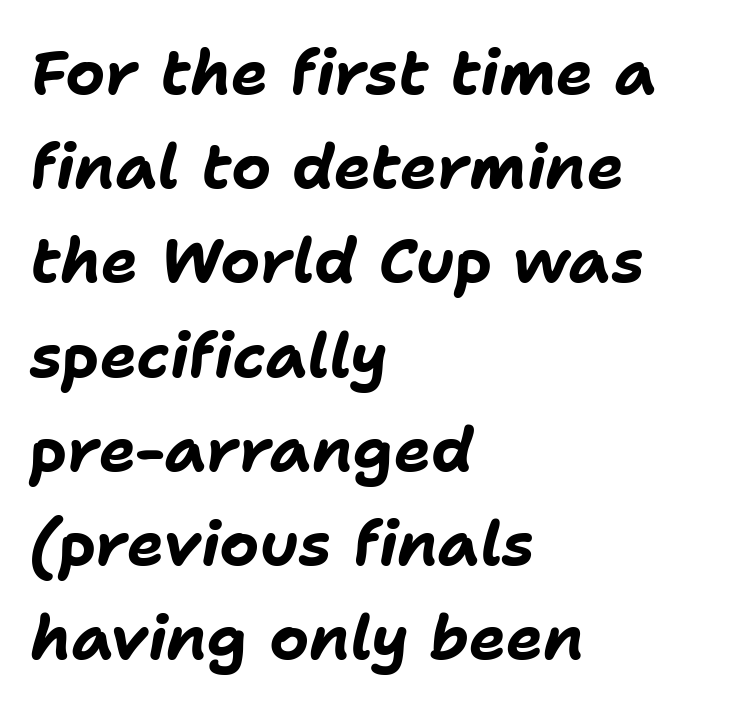
Q: Is the text bold? A: Yes.
Q: Is the text italic (slanted)? A: Yes, it leans right by about 11 degrees.
Q: Is the text underlined? A: No.
Q: How is the paragraph aligned? A: Left-aligned.
Q: Is the spacing between letters normal or unusually wide? A: Normal.
Q: Is the spacing between lines tight, normal or loose? A: Normal.
Q: Width (condensed, normal, or wide)? A: Normal.
Q: Stroke contrast? A: Low.
Q: x-height? A: Medium.
Q: Monospaced? A: No.
